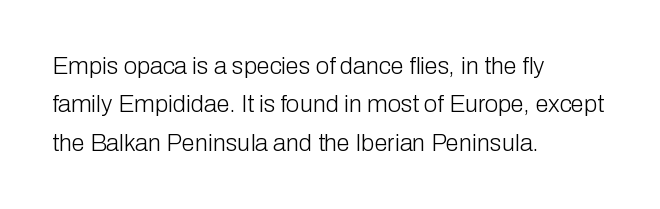
Plain, unruled lines of type. No heavy texture on the line: the type isn't bold. Look at the tracking — it's just the regular setting, nothing added. The axis of the letterforms is exactly vertical. The rows are spaced the way most documents space them.
